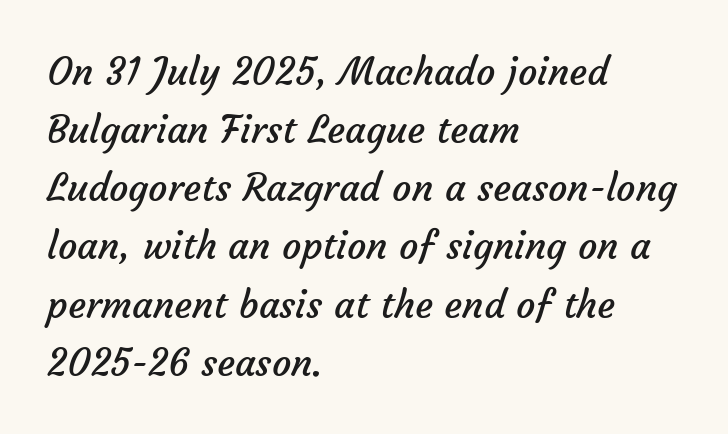
The image shows 38 px regular-weight sans-serif type; set left-aligned, normal line spacing (1.53x), normal letter spacing, not underlined; low stroke contrast and a medium x-height.
